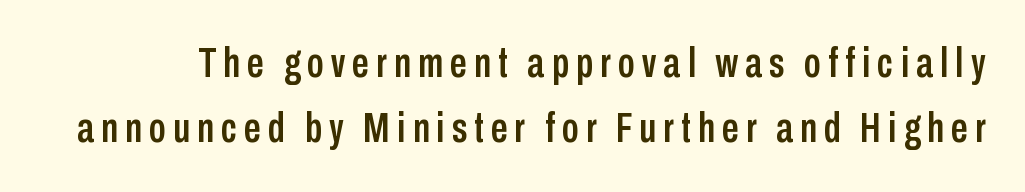
{"serif": "no", "italic": "no", "width": "condensed", "stroke_contrast": "low", "x_height": "medium", "monospaced": "no", "underline": "no", "line_spacing": "normal", "line_spacing_ratio": 1.55, "glyph_px": 42}
